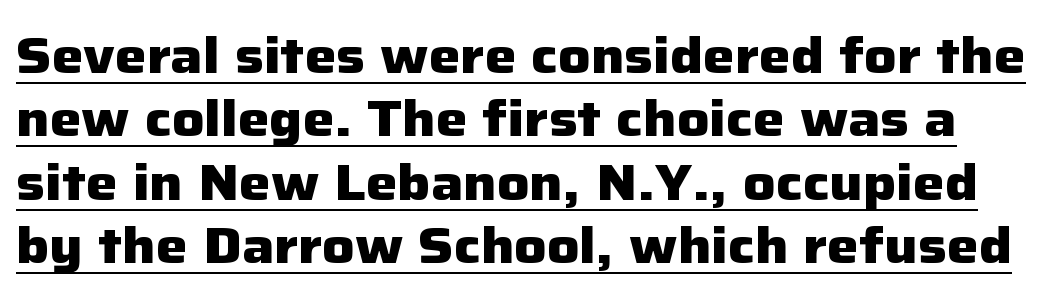
Q: Is the text bold? A: Yes.
Q: Is the text italic (slanted)? A: No, it is upright.
Q: Is the typeface a serif or a sans-serif typeface? A: Sans-serif.
Q: Is the text underlined? A: Yes.
Q: Is the spacing between letters normal or unusually wide? A: Normal.
Q: Is the spacing between lines tight, normal or loose? A: Normal.
Q: Width (condensed, normal, or wide)? A: Normal.
Q: Stroke contrast? A: Low.
Q: x-height? A: Medium.
Q: Monospaced? A: No.
